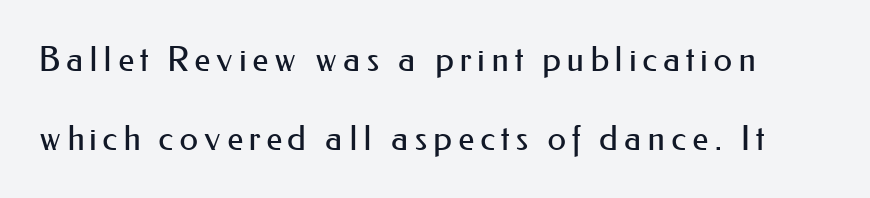
Q: Is the text bold? A: No.
Q: Is the text italic (slanted)? A: No, it is upright.
Q: Is the typeface a serif or a sans-serif typeface? A: Sans-serif.
Q: Is the text underlined? A: No.
Q: Is the spacing between lines tight, normal or loose? A: Loose.
Q: Width (condensed, normal, or wide)? A: Normal.
Q: Stroke contrast? A: Medium.
Q: x-height? A: Small.
Q: Monospaced? A: No.
